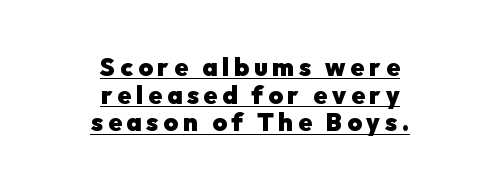
The lines in this sample share a center point and differ in where they start and stop. Summary of weight: heavy, a full bold. Closely set lines give the paragraph a compact silhouette. Designer's note — italics off, roman on.
